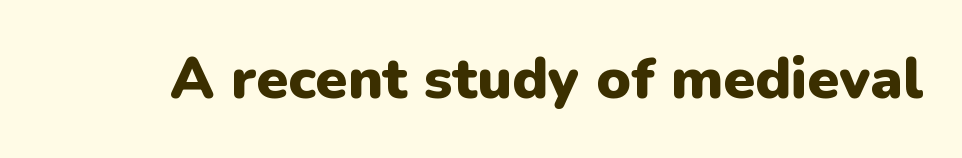
Letters rest on an invisible, unmarked baseline. No italicization has been applied; the sample stays upright. Here the designer chose a conventional face with non-uniform glyph widths. Look at the stroke-to-counter ratio: heavy, a bold. Stroke terminals: plain, sans-serif. This sample uses plain, unmodified letter spacing.
